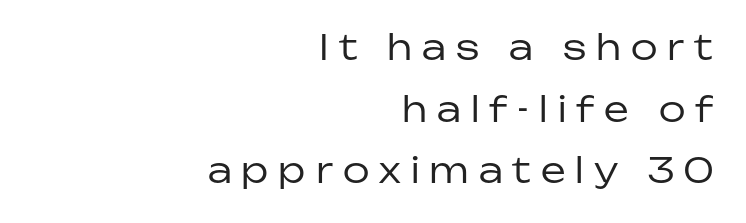
{"serif": "no", "italic": "no", "bold": "no", "weight": "regular", "width": "normal", "stroke_contrast": "low", "x_height": "medium", "monospaced": "no", "underline": "no", "align": "right", "line_spacing_ratio": 1.76, "letter_spacing": "wide", "letter_spacing_em": 0.29, "glyph_px": 35}
